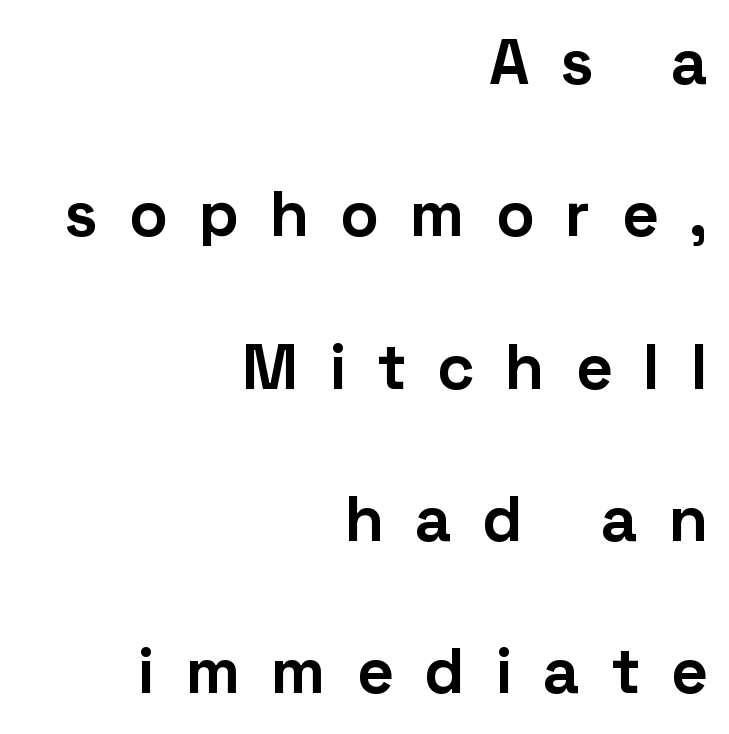
Short and long lines alike share a common ending point at right. Unlike italic type, these characters show no tilt at all. Interline gaps are noticeably wide in this sample. Someone cranked the tracking dial way up on this one.
